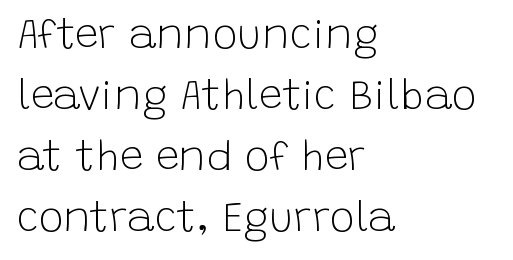
The image shows 42 px light sans-serif type, upright; set left-aligned, normal line spacing (1.45x), normal letter spacing, not underlined; low stroke contrast and a large x-height.
